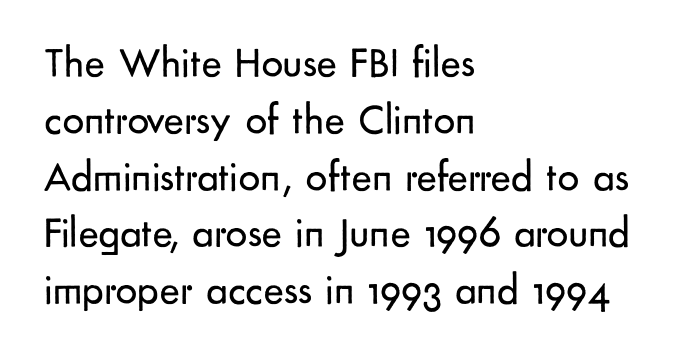
{"serif": "no", "italic": "no", "bold": "no", "weight": "regular", "width": "normal", "stroke_contrast": "low", "x_height": "small", "monospaced": "no", "underline": "no", "align": "left", "line_spacing": "normal", "line_spacing_ratio": 1.32, "letter_spacing": "normal", "letter_spacing_em": 0.0, "glyph_px": 43}
